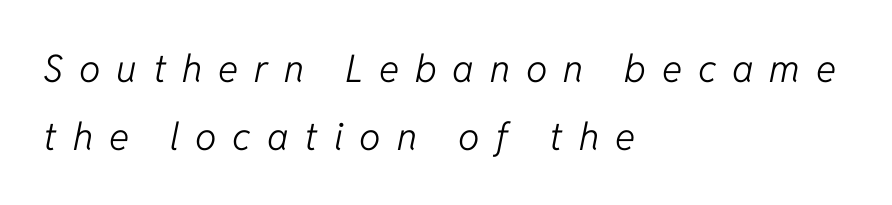
On a weight scale, this lands at 450 or below. Inter-character spacing is expanded well beyond the font's built-in metrics. One-word summary of the alignment: left. Italic: yes, the glyphs are oblique. A bare baseline throughout the passage. A typesetter would call this proportional, since set widths differ per character.
